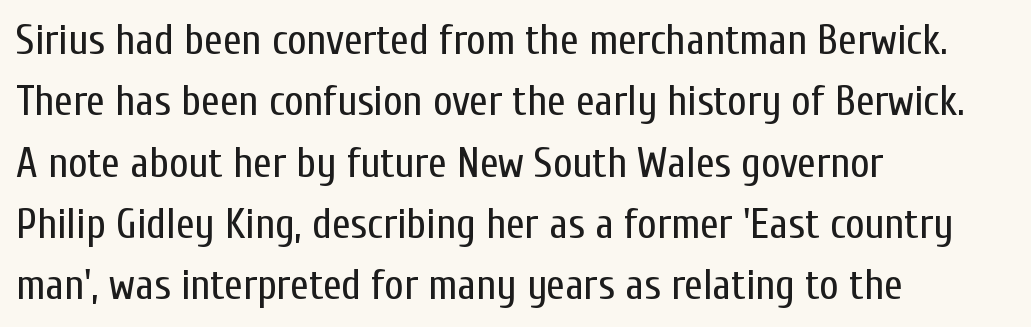
The horizontal fit of the characters is conventional and even. Is there any slant? The stems are plumb. Weight: in the light-to-regular range. Serif or sans? Sans — the stroke terminals are bare.
